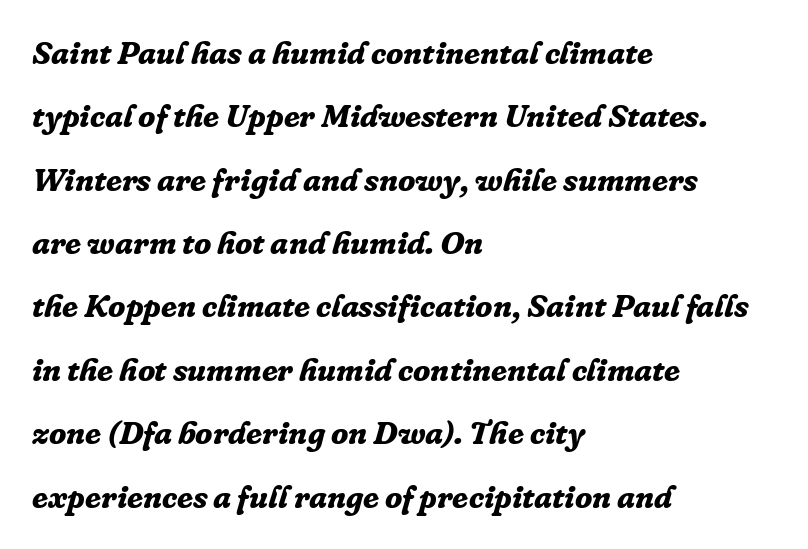
The image shows 32 px bold serif type, italic (leaning right); set left-aligned, loose line spacing (1.98x), normal letter spacing, not underlined; low stroke contrast and a medium x-height.
